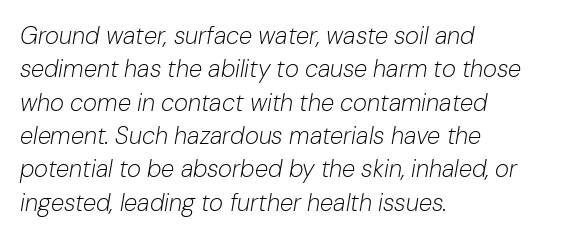
The image shows 24 px text type, italic (leaning right); set left-aligned, normal line spacing (1.39x), normal letter spacing, not underlined.
